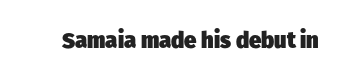
{"bold": "yes", "underline": "no", "letter_spacing": "normal", "letter_spacing_em": 0.0, "glyph_px": 22}
